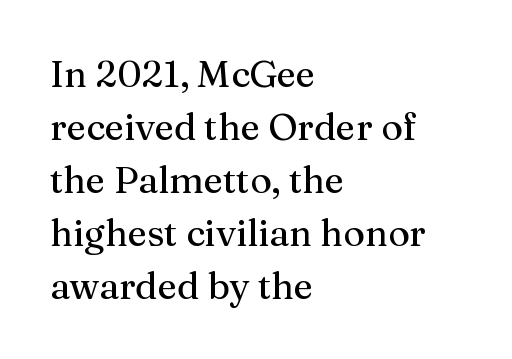
Q: Is the text italic (slanted)? A: No, it is upright.
Q: Is the typeface a serif or a sans-serif typeface? A: Serif.
Q: Is the text underlined? A: No.
Q: How is the paragraph aligned? A: Left-aligned.
Q: Is the spacing between letters normal or unusually wide? A: Normal.
Q: Is the spacing between lines tight, normal or loose? A: Normal.
Q: Width (condensed, normal, or wide)? A: Normal.
Q: Stroke contrast? A: Medium.
Q: x-height? A: Medium.
Q: Monospaced? A: No.
